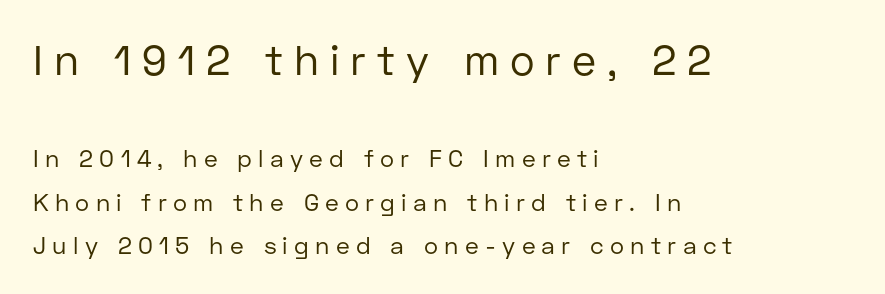
Q: Is the text bold? A: No.
Q: Is the text italic (slanted)? A: No, it is upright.
Q: Is the typeface a serif or a sans-serif typeface? A: Sans-serif.
Q: Is the text underlined? A: No.
Q: How is the paragraph aligned? A: Left-aligned.
Q: Is the spacing between letters normal or unusually wide? A: Unusually wide.
Q: Which block of text is set in a larger size, the first (top) or the second (bottom)? A: The first (top) one.
Q: Width (condensed, normal, or wide)? A: Normal.
Q: Stroke contrast? A: Low.
Q: x-height? A: Medium.
Q: Monospaced? A: No.
